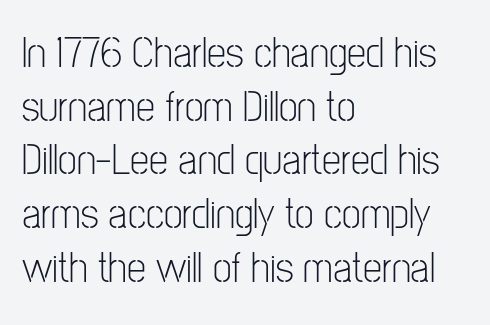
{"serif": "no", "italic": "no", "bold": "no", "weight": "light", "width": "condensed", "stroke_contrast": "low", "x_height": "medium", "monospaced": "no", "underline": "no", "align": "left", "line_spacing": "normal", "line_spacing_ratio": 1.25, "letter_spacing": "normal", "letter_spacing_em": 0.0, "glyph_px": 43}
